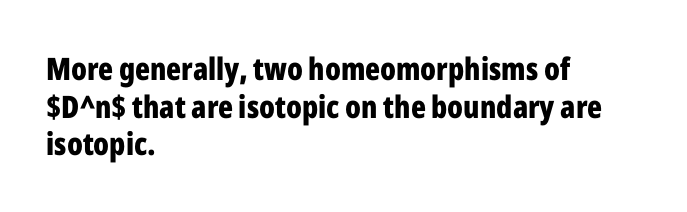
Q: Is the text bold? A: Yes.
Q: Is the text italic (slanted)? A: No, it is upright.
Q: Is the typeface a serif or a sans-serif typeface? A: Sans-serif.
Q: Is the text underlined? A: No.
Q: How is the paragraph aligned? A: Left-aligned.
Q: Is the spacing between letters normal or unusually wide? A: Normal.
Q: Width (condensed, normal, or wide)? A: Condensed.
Q: Stroke contrast? A: Low.
Q: x-height? A: Medium.
Q: Monospaced? A: No.
